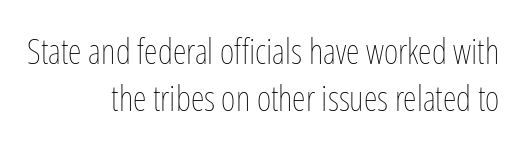
The image shows 35 px thin, condensed type, upright; set right-aligned, normal line spacing (1.35x), normal letter spacing, not underlined; low stroke contrast and a medium x-height.
